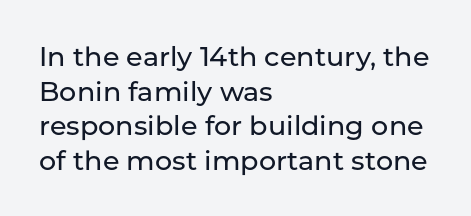
{"italic": "no", "underline": "no", "align": "left", "line_spacing": "normal", "line_spacing_ratio": 1.28, "letter_spacing": "normal", "letter_spacing_em": 0.0, "glyph_px": 27}
